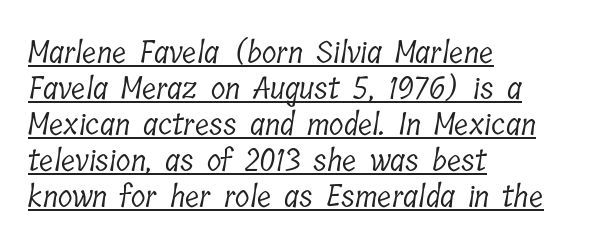
The image shows 30 px light, condensed serif type; set left-aligned, line spacing 1.2x, normal letter spacing, underlined; low stroke contrast and a medium x-height.
